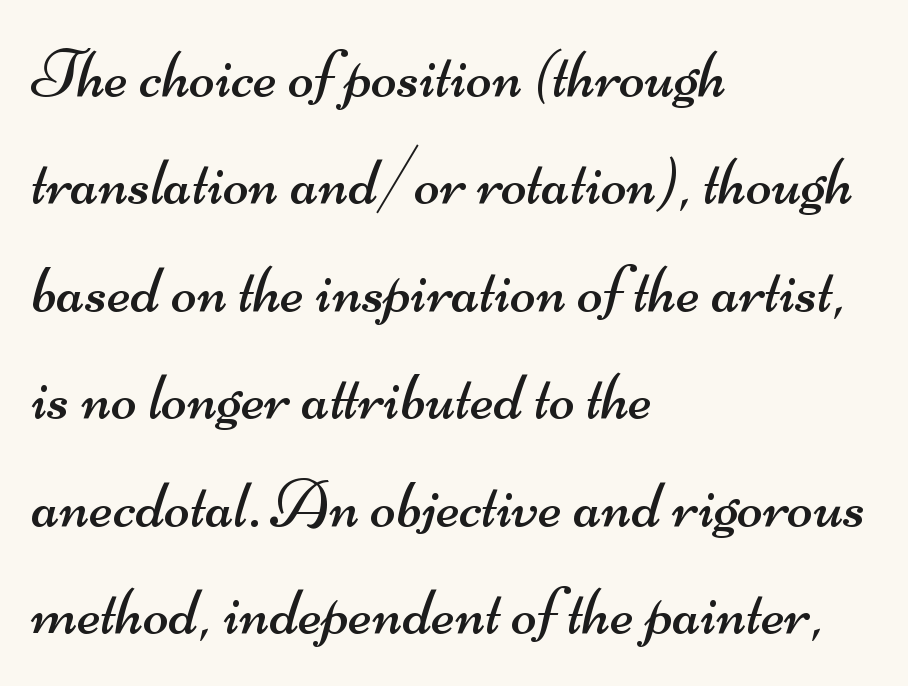
The image shows 68 px regular-weight, wide sans-serif type; set left-aligned, normal line spacing (1.58x), normal letter spacing, not underlined; medium stroke contrast and a small x-height.
